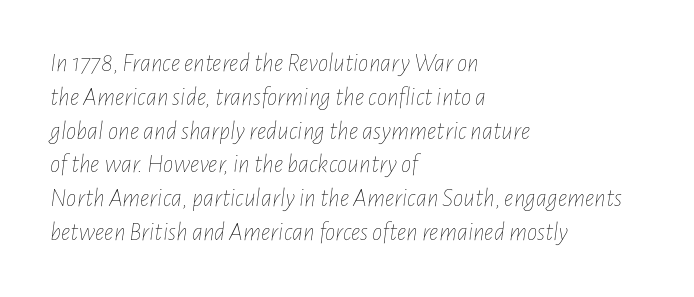
The image shows 26 px text type, italic (leaning right); set left-aligned, normal line spacing (1.3x), normal letter spacing, not underlined.
